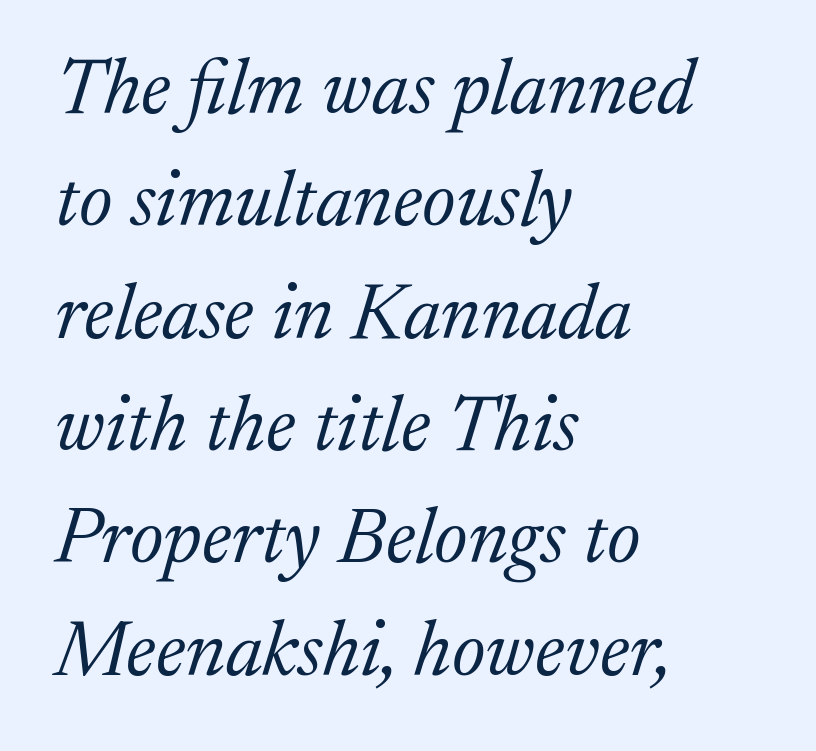
Summary of weight: not heavy and not bold. Words float on clear page, feet unadorned. The line-height multiplier appears to be the usual default. Words appear dense and cohesive because spacing is normal.
